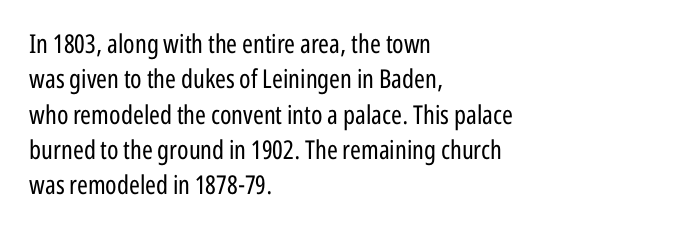
Q: Is the text bold? A: No.
Q: Is the text italic (slanted)? A: No, it is upright.
Q: Is the text underlined? A: No.
Q: How is the paragraph aligned? A: Left-aligned.
Q: Is the spacing between letters normal or unusually wide? A: Normal.
Q: Is the spacing between lines tight, normal or loose? A: Normal.
